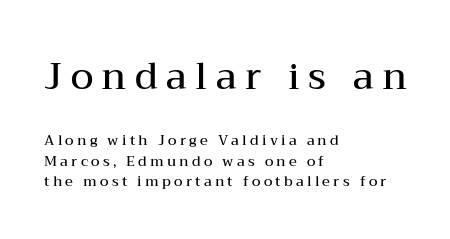
The image shows 37 px semibold, wide serif type, upright; set left-aligned, normal line spacing (1.47x), unusually wide letter spacing (+0.23 em), not underlined; the first (top) block is 2.64x larger; medium stroke contrast and a medium x-height.
